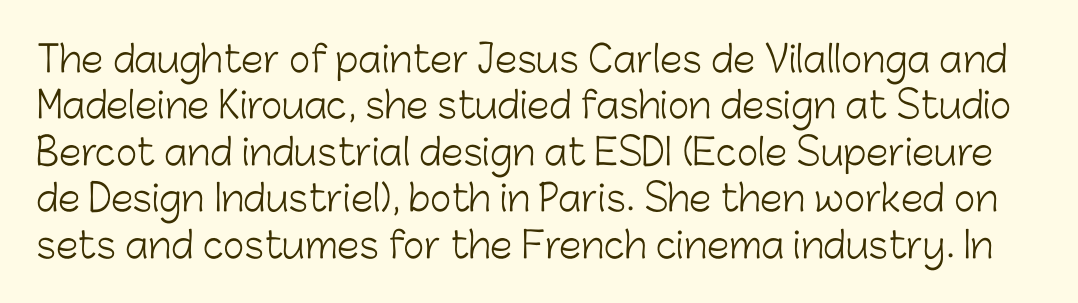
The image shows 36 px light sans-serif type, upright; set normal line spacing (1.29x), normal letter spacing, not underlined; low stroke contrast and a medium x-height.
